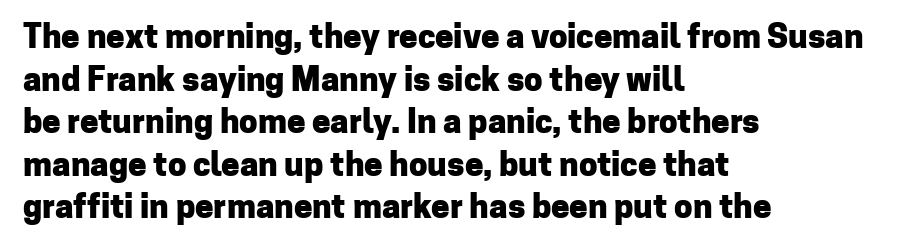
{"serif": "no", "italic": "no", "bold": "yes", "weight": "heavy", "width": "normal", "stroke_contrast": "low", "x_height": "medium", "monospaced": "no", "underline": "no", "align": "left", "line_spacing": "normal", "line_spacing_ratio": 1.29, "letter_spacing": "normal", "letter_spacing_em": 0.0, "glyph_px": 33}
